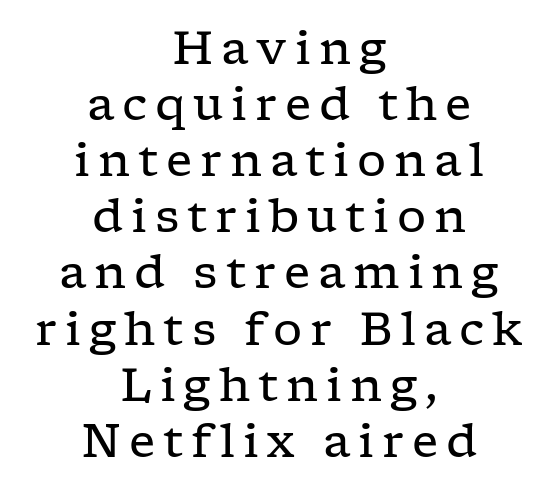
{"serif": "yes", "italic": "no", "bold": "no", "weight": "regular", "width": "wide", "stroke_contrast": "low", "x_height": "medium", "monospaced": "no", "underline": "no", "align": "center", "line_spacing_ratio": 1.22, "glyph_px": 46}
